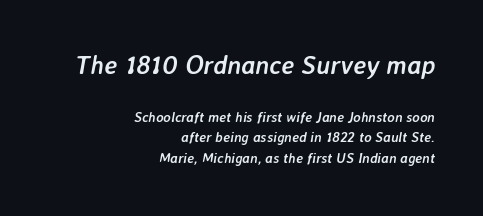
Q: Is the text bold? A: Yes.
Q: Is the text italic (slanted)? A: Yes, it leans right by about 7 degrees.
Q: Is the text underlined? A: No.
Q: How is the paragraph aligned? A: Right-aligned.
Q: Is the spacing between letters normal or unusually wide? A: Normal.
Q: Is the spacing between lines tight, normal or loose? A: Normal.
Q: Which block of text is set in a larger size, the first (top) or the second (bottom)? A: The first (top) one.
